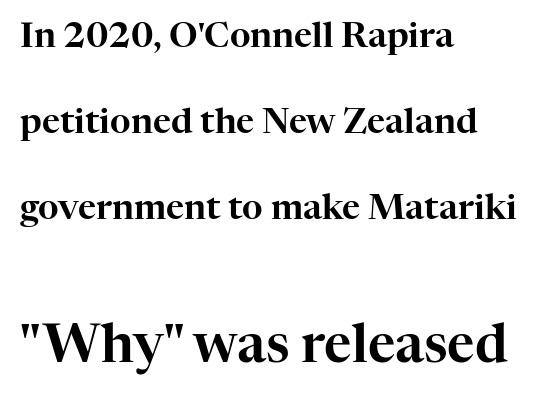
When letters stand straight like this, we call the style roman or upright. Words float on clear page, feet unadorned. Letter spacing: default. Visually the block forms a straight wall on the left and a jagged coastline on the right. Varying glyph widths throughout — classic text-font behaviour.
